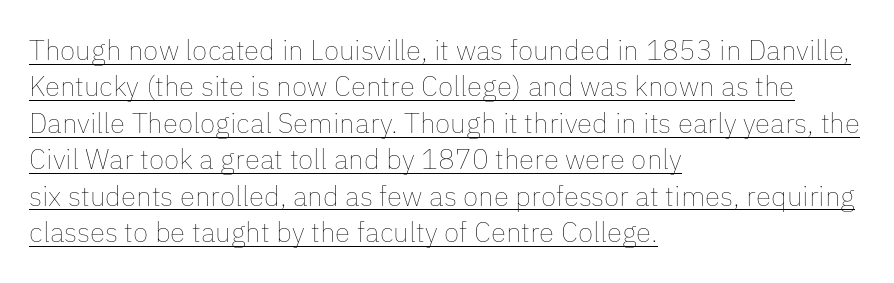
Q: Is the text bold? A: No.
Q: Is the text italic (slanted)? A: No, it is upright.
Q: Is the text underlined? A: Yes.
Q: How is the paragraph aligned? A: Left-aligned.
Q: Is the spacing between letters normal or unusually wide? A: Normal.
Q: Is the spacing between lines tight, normal or loose? A: Normal.
Q: Width (condensed, normal, or wide)? A: Normal.
Q: Stroke contrast? A: Low.
Q: x-height? A: Medium.
Q: Monospaced? A: No.
